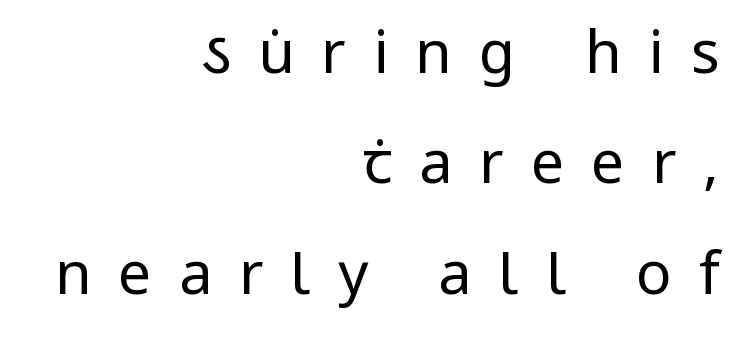
Q: Is the text bold? A: No.
Q: Is the text italic (slanted)? A: No, it is upright.
Q: Is the typeface a serif or a sans-serif typeface? A: Sans-serif.
Q: Is the text underlined? A: No.
Q: How is the paragraph aligned? A: Right-aligned.
Q: Is the spacing between letters normal or unusually wide? A: Unusually wide.
Q: Width (condensed, normal, or wide)? A: Condensed.
Q: Stroke contrast? A: Low.
Q: x-height? A: Large.
Q: Monospaced? A: No.
